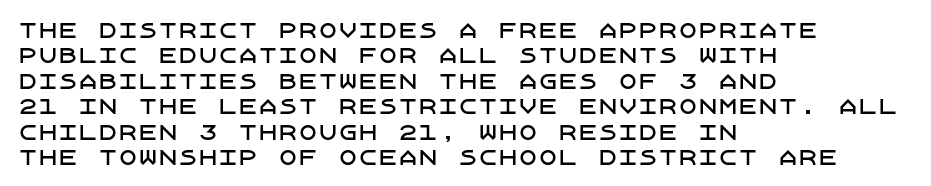
{"italic": "no", "underline": "no", "align": "left", "line_spacing": "normal", "line_spacing_ratio": 1.27, "letter_spacing": "normal", "letter_spacing_em": 0.0, "glyph_px": 20}
